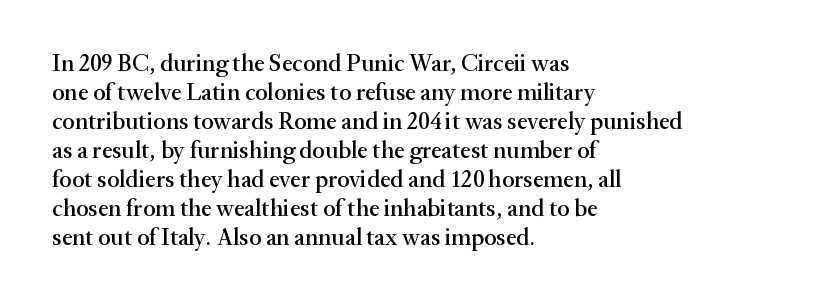
Q: Is the text italic (slanted)? A: No, it is upright.
Q: Is the text underlined? A: No.
Q: How is the paragraph aligned? A: Left-aligned.
Q: Is the spacing between letters normal or unusually wide? A: Normal.
